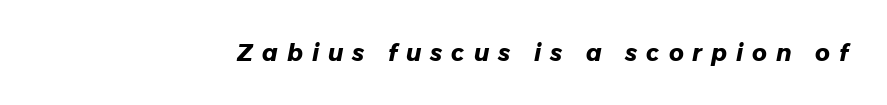
Q: Is the text bold? A: Yes.
Q: Is the text underlined? A: No.
Q: Is the spacing between letters normal or unusually wide? A: Unusually wide.
